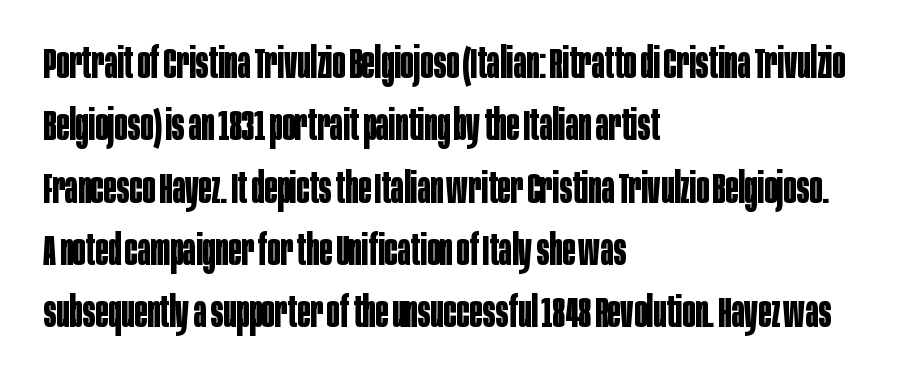
The image shows 43 px bold, condensed sans-serif type, upright; set left-aligned, normal line spacing (1.45x), normal letter spacing, not underlined; low stroke contrast and a large x-height.
